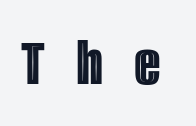
The face used here is rendered with a markedly widened letterfit. Tall strokes in this sample are plumb rather than angled. The string is rendered with underlining switched off. The passage shown is typed in a proportional face where columns would drift.
